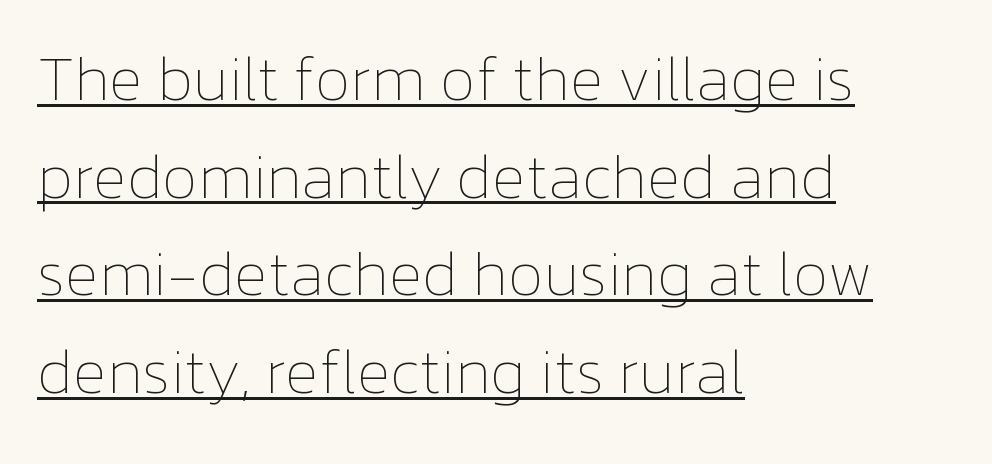
The image shows 63 px thin type, upright; set left-aligned, normal line spacing (1.55x), normal letter spacing, underlined; low stroke contrast and a medium x-height.
